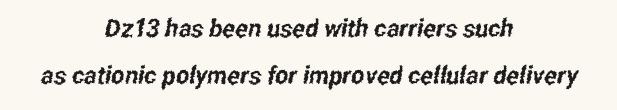
Q: Is the text underlined? A: No.
Q: How is the paragraph aligned? A: Centered.
Q: Is the spacing between letters normal or unusually wide? A: Normal.
